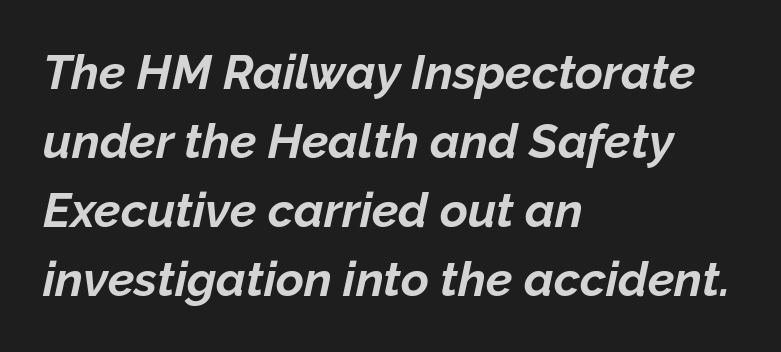
The image shows 48 px bold type, italic (leaning right); set left-aligned, normal line spacing (1.44x), normal letter spacing, not underlined; low stroke contrast and a medium x-height.
